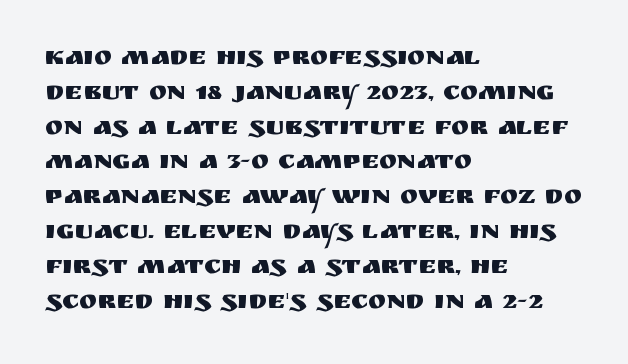
Students, observe: this is what conventionally led text looks like. This sample uses plain, unmodified letter spacing. Nobody drew a line under any word here. The typesetter chose a ragged-right arrangement here. Style check: upright.
